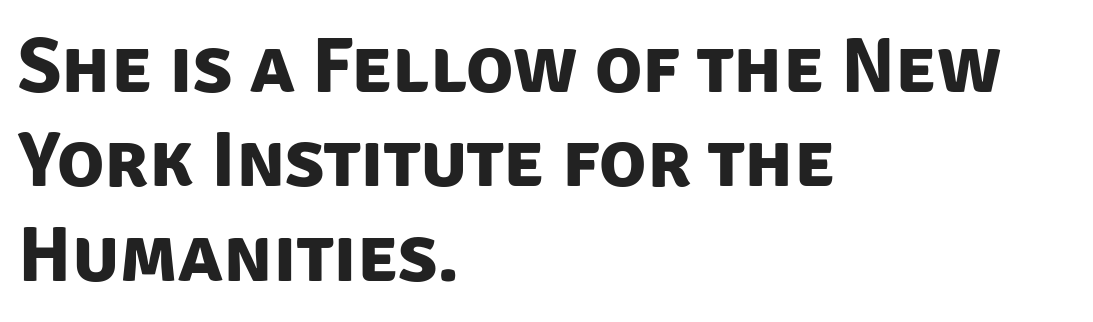
Q: Is the text bold? A: Yes.
Q: Is the typeface a serif or a sans-serif typeface? A: Sans-serif.
Q: Is the text underlined? A: No.
Q: How is the paragraph aligned? A: Left-aligned.
Q: Is the spacing between letters normal or unusually wide? A: Normal.
Q: Width (condensed, normal, or wide)? A: Normal.
Q: Stroke contrast? A: Low.
Q: x-height? A: Large.
Q: Monospaced? A: No.
